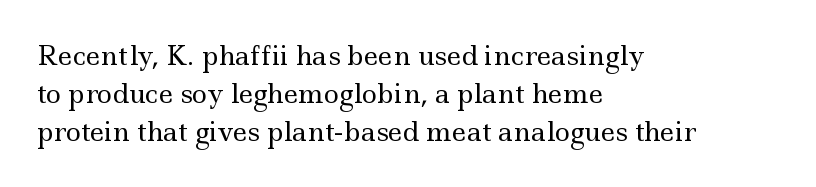
Visually the block forms a straight wall on the left and a jagged coastline on the right. Caption: standard tracking, unaltered. The type sits square on the baseline with zero lean. Weight: not bold — regular or lighter.
